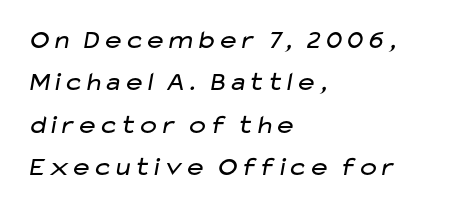
The image shows 27 px text type; set left-aligned, normal line spacing (1.57x), normal letter spacing, not underlined.
